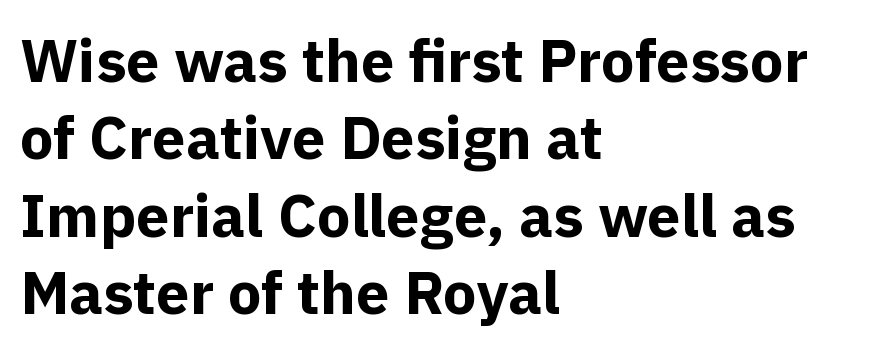
{"serif": "no", "italic": "no", "bold": "yes", "weight": "bold", "width": "normal", "x_height": "medium", "monospaced": "no", "underline": "no", "align": "left", "line_spacing": "normal", "line_spacing_ratio": 1.29, "letter_spacing": "normal", "letter_spacing_em": 0.0, "glyph_px": 60}
